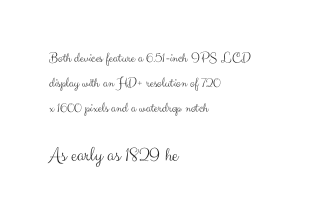
The image shows 21 px text type; set left-aligned, line spacing 1.78x, normal letter spacing, not underlined; the second (bottom) block is 1.5x larger.
